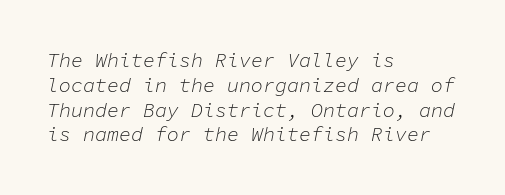
Caption: multi-line text, flush left, ragged right. If you drew a line through each stem, it would be angled. The font is comparable to plain body text, perhaps lighter. The horizontal fit of the characters is conventional and even. This rendering features lettering with no underline.
